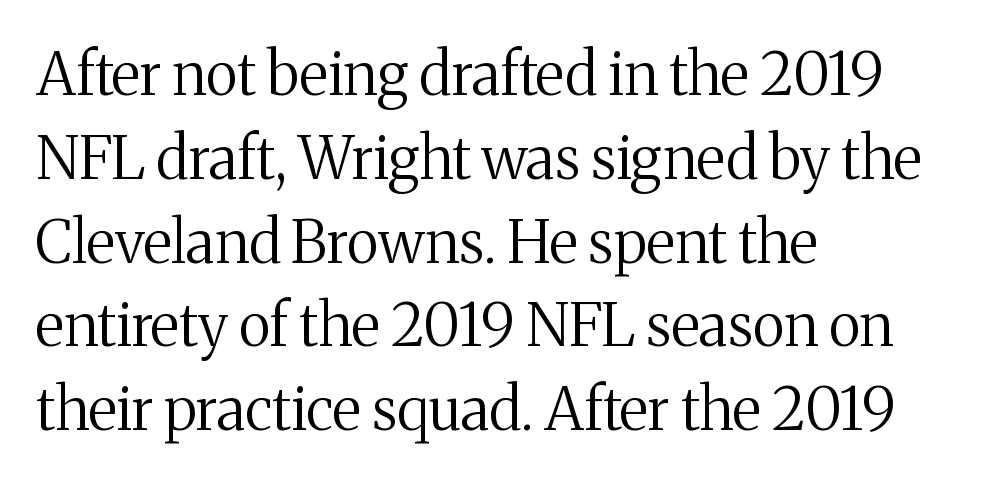
{"serif": "yes", "italic": "no", "bold": "no", "weight": "regular", "width": "normal", "stroke_contrast": "medium", "x_height": "medium", "monospaced": "no", "underline": "no", "align": "left", "line_spacing": "normal", "line_spacing_ratio": 1.42, "letter_spacing": "normal", "letter_spacing_em": 0.0, "glyph_px": 59}
